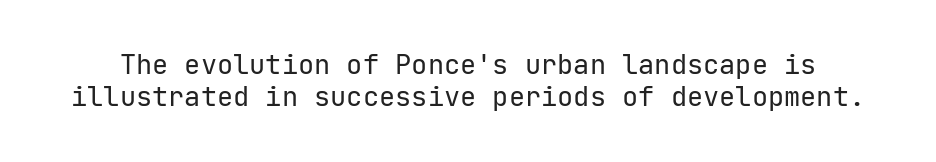
The image shows 27 px text type, upright; set line spacing 1.19x, normal letter spacing, not underlined.
